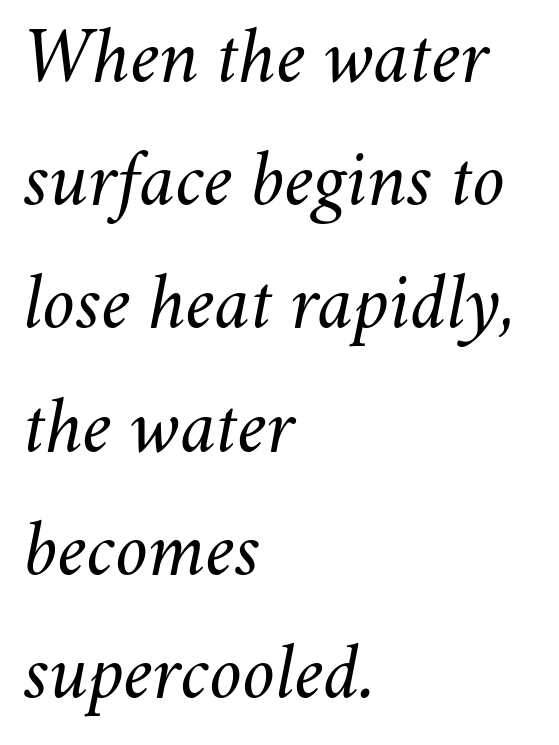
The letters advance in unequal steps, a hallmark of proportional type. The setting favours the left margin, as ordinary paragraphs usually do. Observe the lean: these are italic letterforms. Interline gaps are of average width in this sample. No extra tracking has been applied to these lines. The weight would be labelled regular, book, light, or lighter still.
